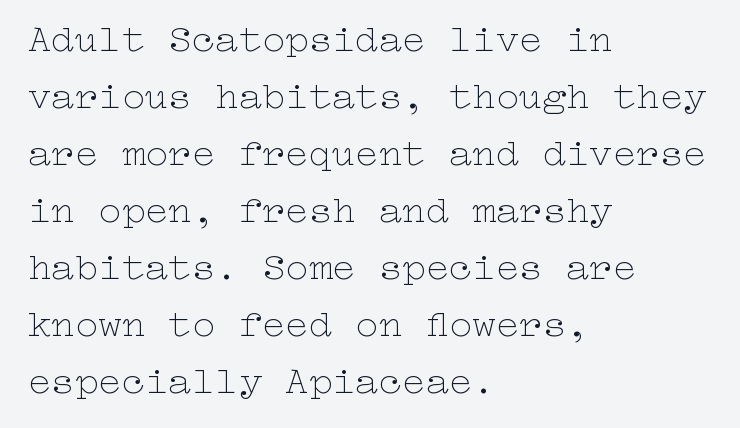
The image shows 39 px thin, wide type, upright; set left-aligned, normal line spacing (1.46x), normal letter spacing, not underlined; low stroke contrast and a medium x-height.
